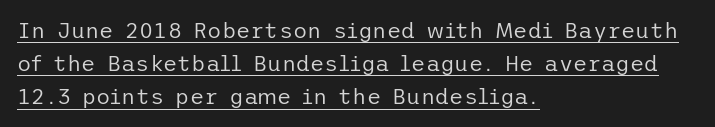
Regarding leading, the lines here are spaced in the standard way. The passage shown has conventional tracking throughout. It's the straight-up-and-down kind of type. The face looks like a standard text weight, possibly lighter.
